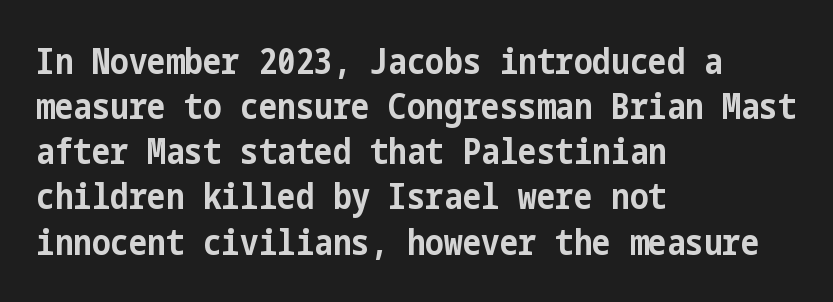
Notice how the stems are strictly vertical — no italics here. Does extra space separate the letters? No, they use regular spacing. Line spacing here is normal. In terms of letterform style, serifs are entirely absent. The lines are quadded left. The typesetting leans heavy: a genuine bold.
